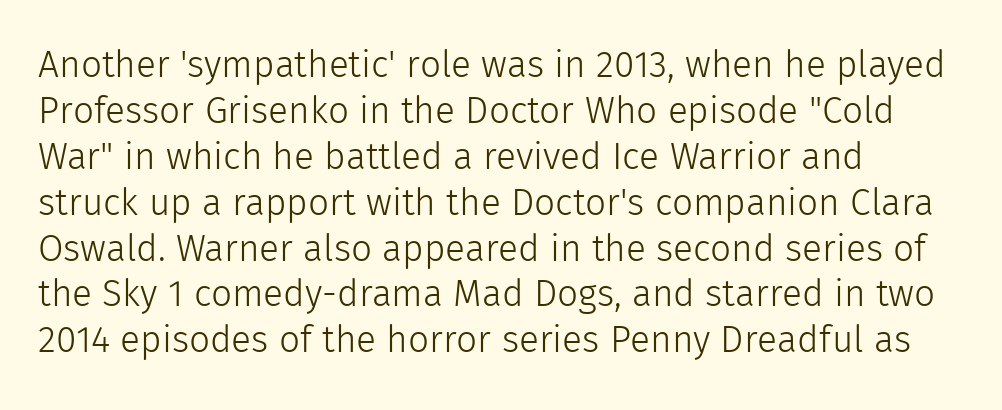
{"serif": "no", "italic": "no", "bold": "no", "weight": "light", "width": "normal", "x_height": "medium", "monospaced": "no", "underline": "no", "align": "left", "line_spacing_ratio": 1.24, "letter_spacing": "normal", "letter_spacing_em": 0.0, "glyph_px": 37}
